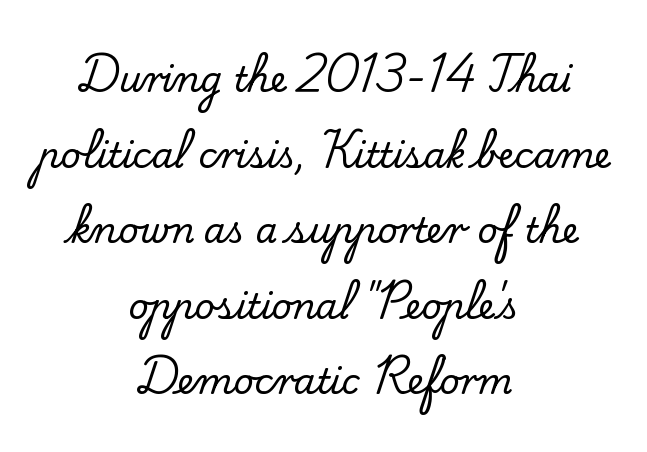
Q: Is the text italic (slanted)? A: Yes.
Q: Is the typeface a serif or a sans-serif typeface? A: Serif.
Q: Is the text underlined? A: No.
Q: How is the paragraph aligned? A: Centered.
Q: Is the spacing between letters normal or unusually wide? A: Normal.
Q: Is the spacing between lines tight, normal or loose? A: Loose.
Q: Width (condensed, normal, or wide)? A: Normal.
Q: Stroke contrast? A: Low.
Q: x-height? A: Small.
Q: Monospaced? A: No.
